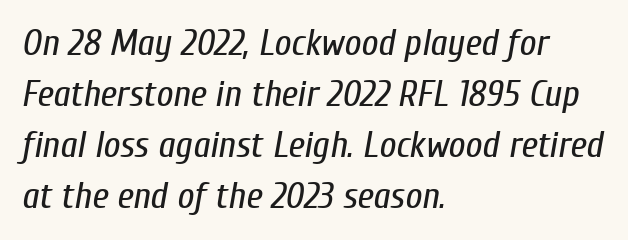
The image shows 37 px regular-weight, condensed type, italic (leaning right); set left-aligned, normal line spacing (1.38x), normal letter spacing, not underlined; low stroke contrast and a medium x-height.
